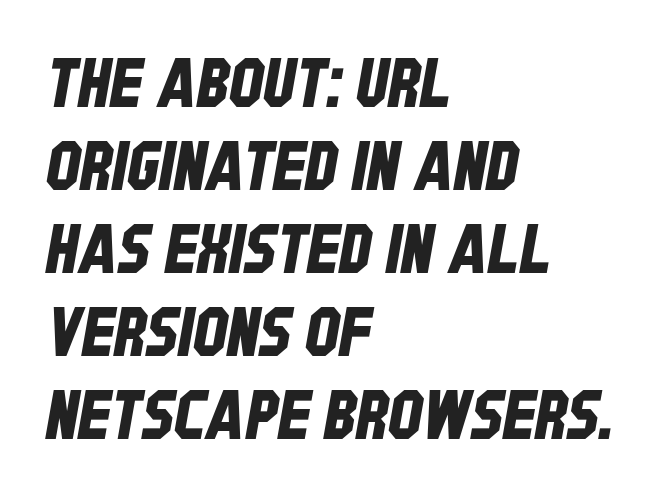
Q: Is the typeface a serif or a sans-serif typeface? A: Sans-serif.
Q: Is the text underlined? A: No.
Q: How is the paragraph aligned? A: Left-aligned.
Q: Is the spacing between letters normal or unusually wide? A: Normal.
Q: Width (condensed, normal, or wide)? A: Condensed.
Q: Stroke contrast? A: Low.
Q: x-height? A: Large.
Q: Monospaced? A: No.
